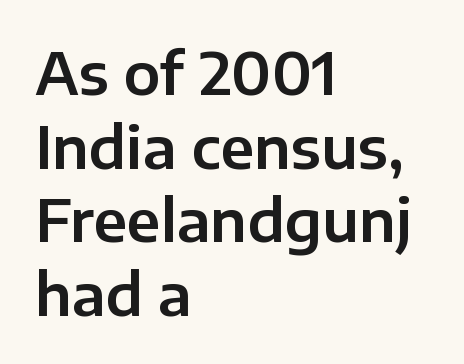
Layout note: lines flush left. Is the letter spacing exaggerated? No — it looks like the ordinary default. The string is rendered with underlining switched off. The passage shown stacks its lines at a standard gap. Note: no serifs on the glyphs.
